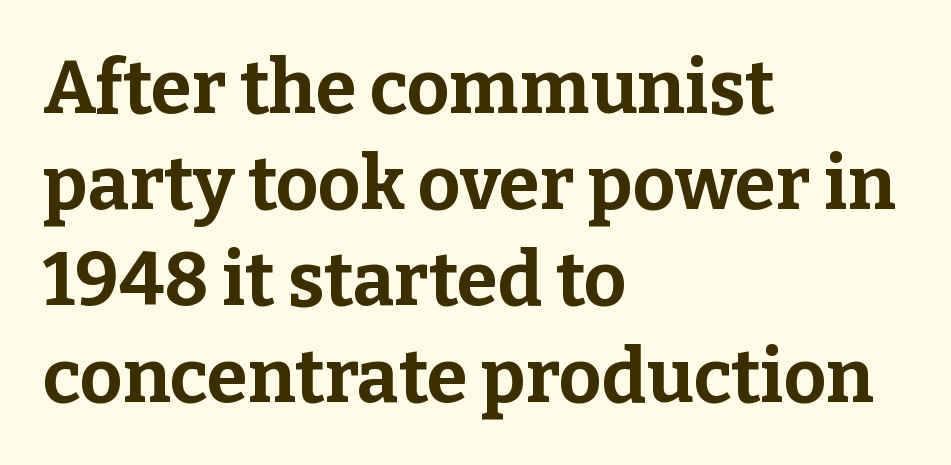
The image shows 74 px bold serif type, upright; set left-aligned, normal line spacing (1.3x), normal letter spacing, not underlined; low stroke contrast and a medium x-height.
